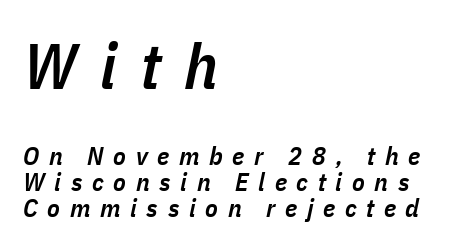
{"italic": "yes", "lean": "right", "slant_degrees": 11, "bold": "semi", "weight": "semibold", "width": "condensed", "stroke_contrast": "low", "x_height": "medium", "monospaced": "no", "underline": "no", "align": "left", "line_spacing": "tight", "line_spacing_ratio": 1.0, "letter_spacing": "wide", "letter_spacing_em": 0.37, "larger_block": "first", "size_ratio": 2.46, "glyph_px": 64}
